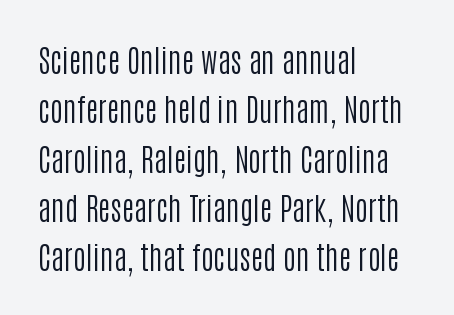
Character widths vary here, with narrow letters taking less room than wide ones. Stems here are at most as thick as an everyday book face. Serifs: no, the terminals of the letterforms are clean. The lines sit at an ordinary, default distance from one another. Unmarked baselines from the first word to the last. Posture: upright roman.
